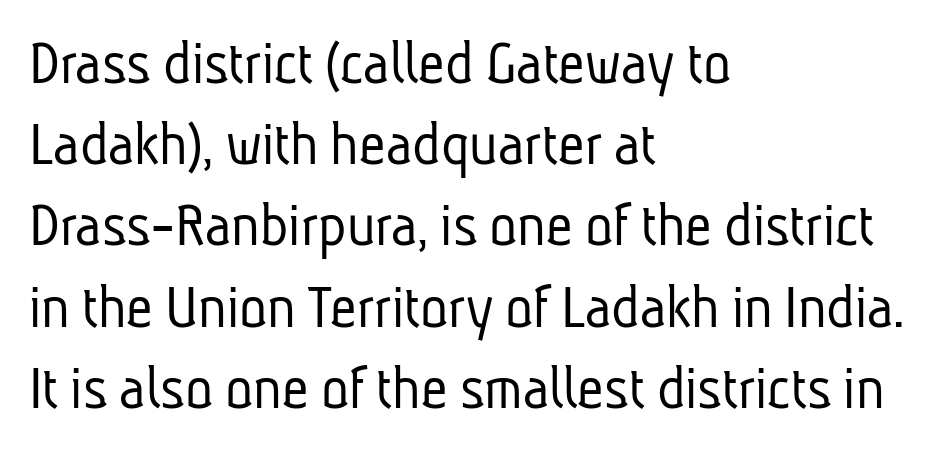
Q: Is the text bold? A: No.
Q: Is the typeface a serif or a sans-serif typeface? A: Sans-serif.
Q: Is the text underlined? A: No.
Q: How is the paragraph aligned? A: Left-aligned.
Q: Is the spacing between letters normal or unusually wide? A: Normal.
Q: Is the spacing between lines tight, normal or loose? A: Normal.
Q: Width (condensed, normal, or wide)? A: Condensed.
Q: Stroke contrast? A: Low.
Q: x-height? A: Medium.
Q: Monospaced? A: No.
